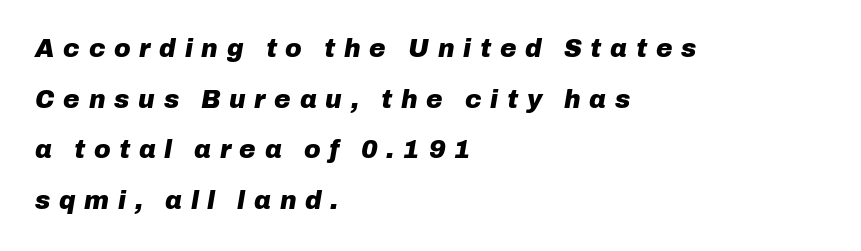
{"italic": "yes", "lean": "right", "slant_degrees": 10, "bold": "yes", "underline": "no", "align": "left", "line_spacing": "loose", "line_spacing_ratio": 2.03, "letter_spacing": "wide", "letter_spacing_em": 0.35, "glyph_px": 25}
